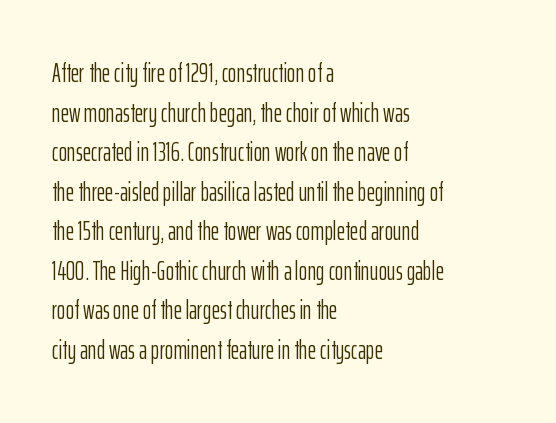
{"italic": "no", "bold": "no", "underline": "no", "align": "left", "line_spacing": "normal", "line_spacing_ratio": 1.52, "letter_spacing": "normal", "letter_spacing_em": 0.0, "glyph_px": 26}
